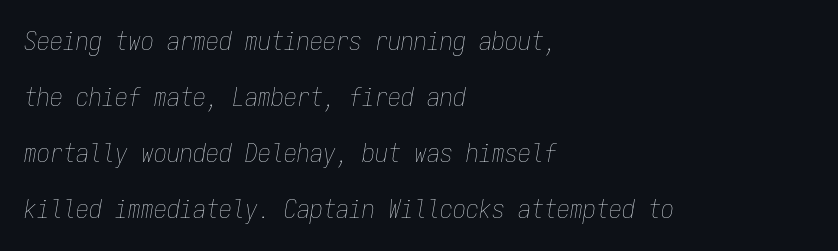
{"italic": "yes", "lean": "right", "slant_degrees": 9, "bold": "no", "underline": "no", "align": "left", "line_spacing": "loose", "line_spacing_ratio": 2.16, "letter_spacing": "normal", "letter_spacing_em": 0.0, "glyph_px": 26}
